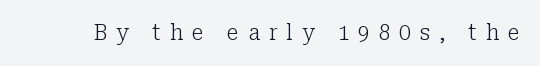
Q: Is the text bold? A: No.
Q: Is the text italic (slanted)? A: No, it is upright.
Q: Is the text underlined? A: No.
Q: Is the spacing between letters normal or unusually wide? A: Unusually wide.
